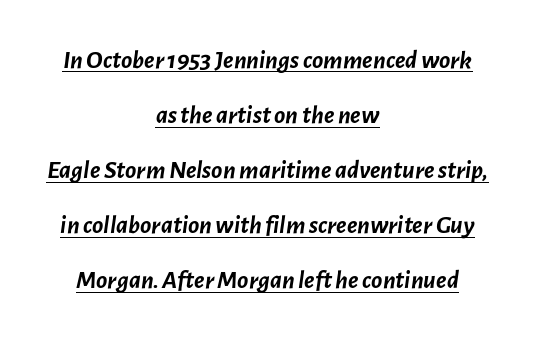
The image shows 26 px bold type, italic (leaning right); set centered, loose line spacing (2.12x), normal letter spacing, underlined.
